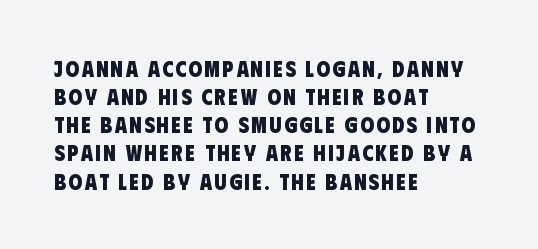
The image shows 22 px bold type; set left-aligned, normal line spacing (1.28x), not underlined.
